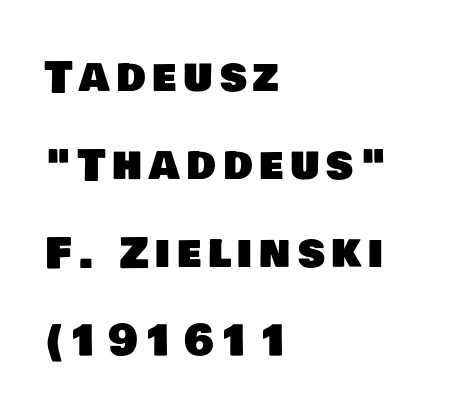
Rows of type keep a wide berth in the vertical direction. The paragraph has a hard left edge and a soft right edge. Stroke terminals: plain, sans-serif. Note the varied advance widths — an 'i' is clearly narrower than an 'm'. Underlining? Definitely not there.
